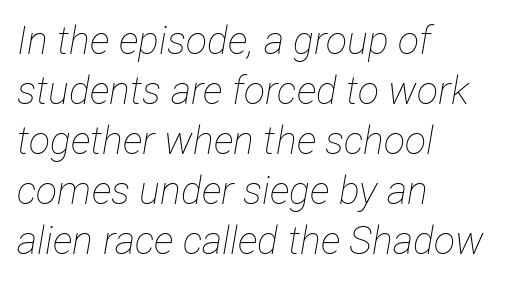
Weight: not bold — regular or lighter. Proportional: the letters do not fall into vertical columns. Emphasis-style slanted type is in use. The block of text has a typical density, with ordinary space between rows. Caption: standard tracking, unaltered.
